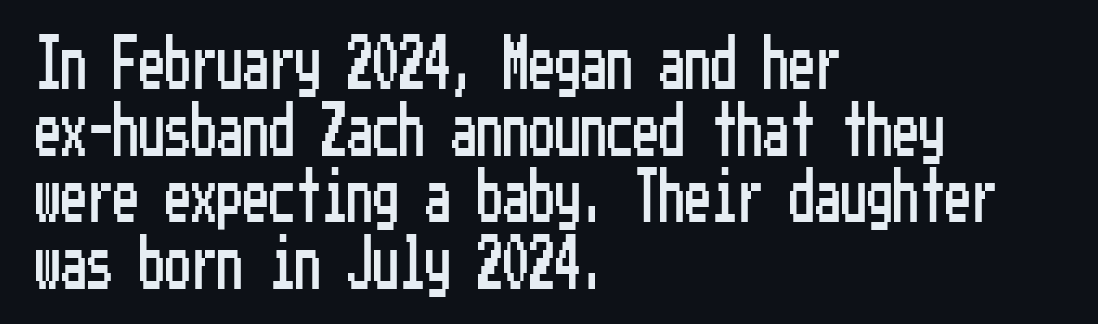
In terms of letterspacing, this is plain default setting. Where is the straight margin? On the left. I'd call this a sans setting — the letters go barefoot. Is there much room between lines? A standard amount, neither cramped nor airy.
